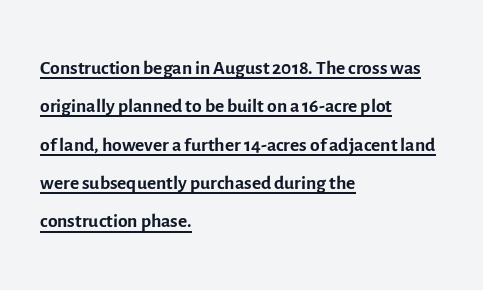
The lines sit at an ordinary, default distance from one another. When letters stand straight like this, we call the style roman or upright. Caption: face not bold, strokes unweighted. Here the designer chose a conventional face with non-uniform glyph widths.
